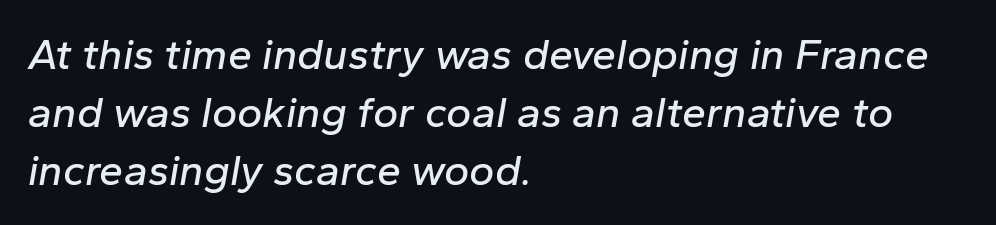
Q: Is the text italic (slanted)? A: Yes, it leans right by about 10 degrees.
Q: Is the text underlined? A: No.
Q: How is the paragraph aligned? A: Left-aligned.
Q: Is the spacing between letters normal or unusually wide? A: Normal.
Q: Is the spacing between lines tight, normal or loose? A: Normal.
Q: Width (condensed, normal, or wide)? A: Normal.
Q: Stroke contrast? A: Low.
Q: x-height? A: Medium.
Q: Monospaced? A: No.
